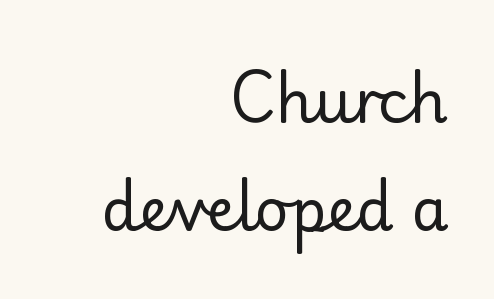
A flush-right, rag-left setting is used for this passage. Is this a fixed-width face? No — the glyphs have proportional, varying widths. The letters look calm and open, with moderate or lighter stems. Type without underlining. The typeface chosen for these lines omits serifs. You can tell it's not italic because the verticals are truly vertical.
